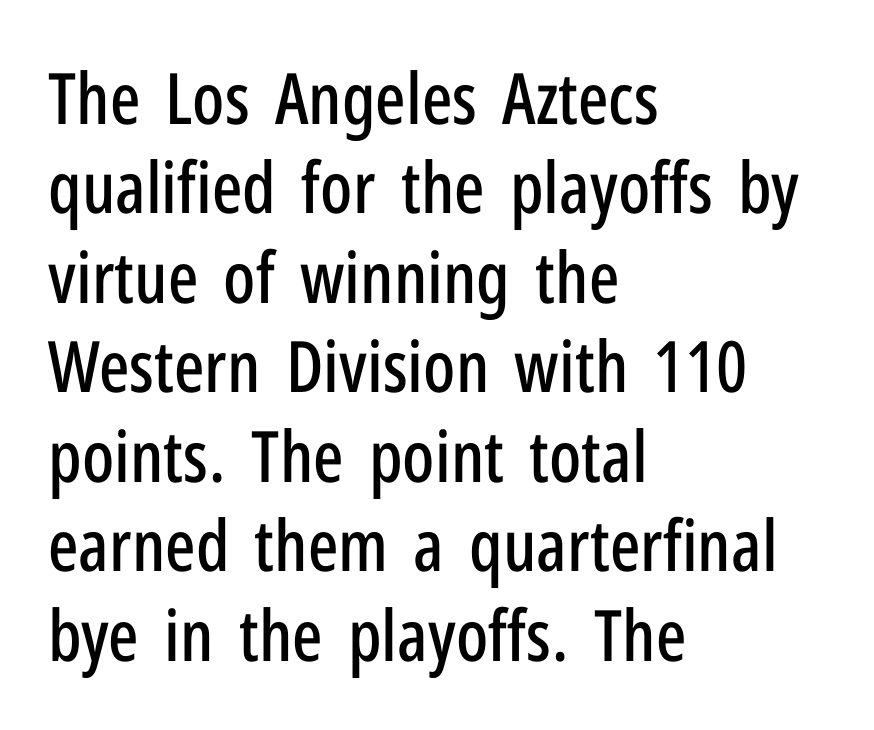
The image shows 71 px condensed sans-serif type, upright; set left-aligned, normal line spacing (1.26x), normal letter spacing, not underlined; low stroke contrast and a medium x-height.
